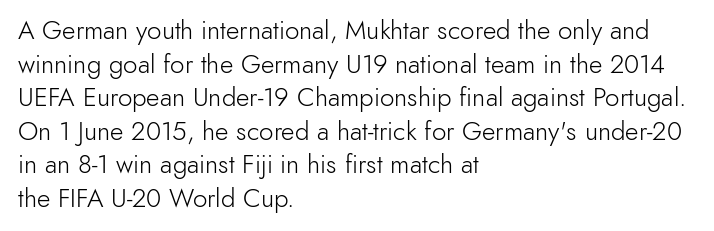
The image shows 26 px text type, upright; set left-aligned, normal line spacing (1.29x), normal letter spacing, not underlined.
